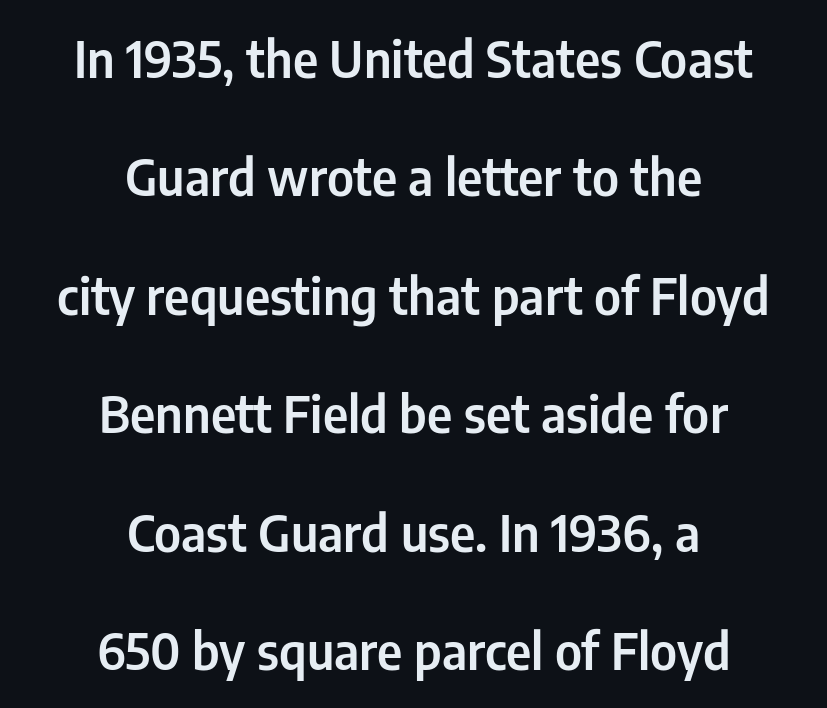
{"serif": "no", "italic": "no", "width": "condensed", "stroke_contrast": "low", "x_height": "medium", "monospaced": "no", "underline": "no", "align": "center", "line_spacing": "loose", "line_spacing_ratio": 2.37, "letter_spacing": "normal", "letter_spacing_em": 0.0, "glyph_px": 50}
